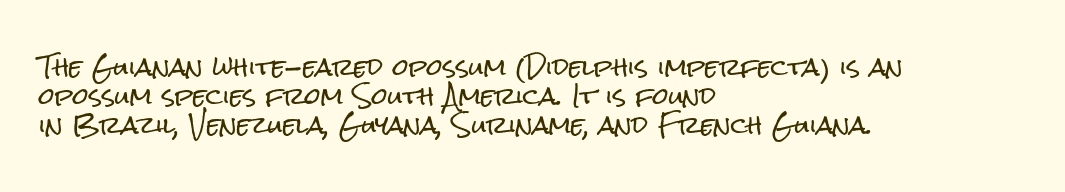
{"italic": "no", "underline": "no", "align": "left", "line_spacing": "normal", "line_spacing_ratio": 1.27, "letter_spacing": "normal", "letter_spacing_em": 0.0, "glyph_px": 23}
